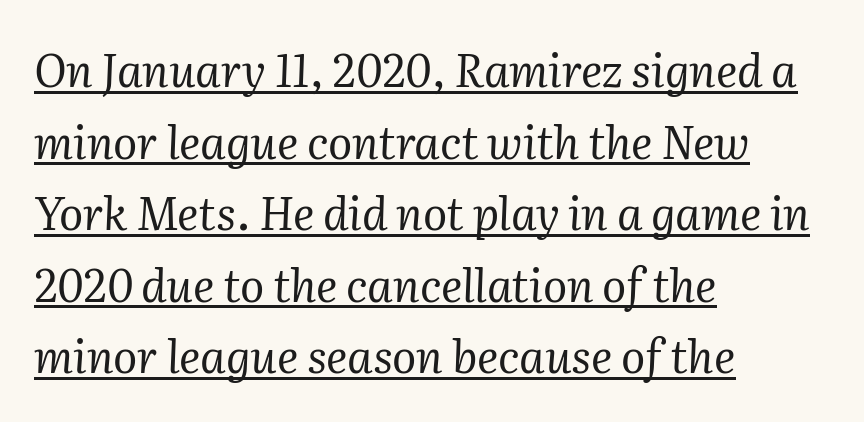
These lines were composed using italics. The glyphs in this specimen are seriffed. The text block is weighted toward the left margin, trailing off unevenly rightward. A rule runs beneath these lines of type.
